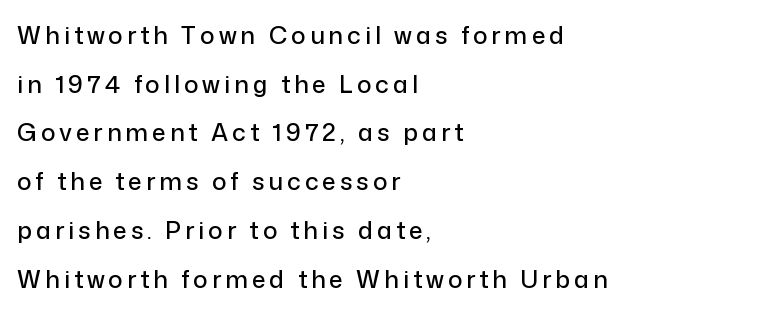
The image shows 24 px text type, upright; set left-aligned, loose line spacing (2.03x), not underlined.
